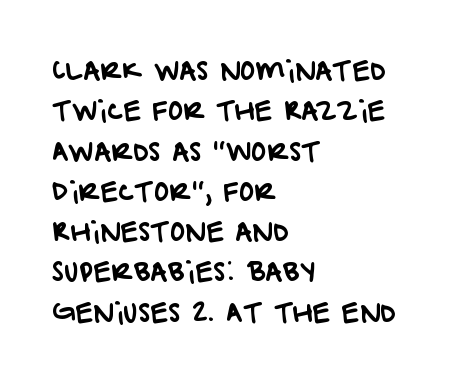
Q: Is the text underlined? A: No.
Q: How is the paragraph aligned? A: Left-aligned.
Q: Is the spacing between letters normal or unusually wide? A: Normal.
Q: Is the spacing between lines tight, normal or loose? A: Normal.
